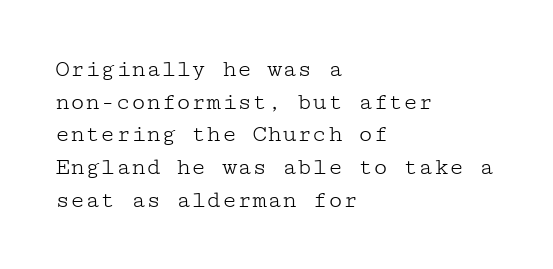
What's the leading like? Ordinary, nothing unusual. The passage shown has conventional tracking throughout. The typography opts for an upright posture over an oblique one. The passage is arranged the way most books set body copy — flush left.
